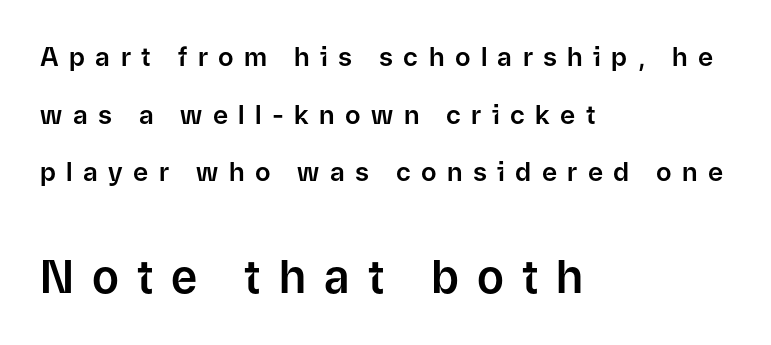
{"serif": "no", "italic": "no", "width": "normal", "stroke_contrast": "low", "x_height": "medium", "monospaced": "no", "underline": "no", "align": "left", "line_spacing": "loose", "line_spacing_ratio": 2.22, "letter_spacing": "wide", "letter_spacing_em": 0.4, "larger_block": "second", "size_ratio": 1.73, "glyph_px": 45}
